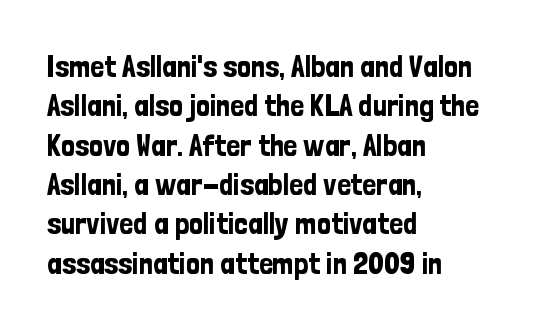
Q: Is the text italic (slanted)? A: No, it is upright.
Q: Is the typeface a serif or a sans-serif typeface? A: Sans-serif.
Q: Is the text underlined? A: No.
Q: How is the paragraph aligned? A: Left-aligned.
Q: Is the spacing between letters normal or unusually wide? A: Normal.
Q: Is the spacing between lines tight, normal or loose? A: Normal.
Q: Width (condensed, normal, or wide)? A: Condensed.
Q: Stroke contrast? A: Low.
Q: x-height? A: Medium.
Q: Monospaced? A: No.
